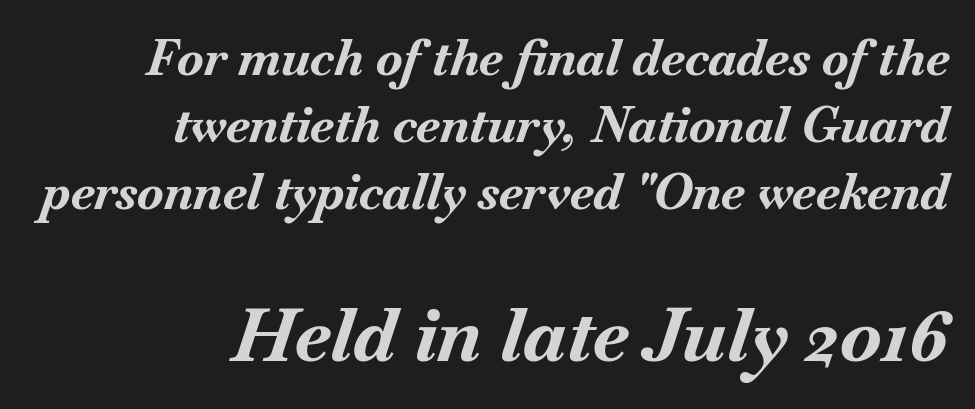
The image shows 74 px bold type, italic (leaning right); set right-aligned, normal line spacing (1.37x), normal letter spacing, not underlined; the second (bottom) block is 1.51x larger; medium stroke contrast and a small x-height.
